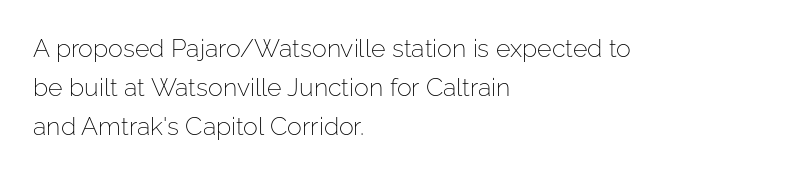
The space between consecutive lines is moderate. In terms of letterspacing, this is plain default setting. This rendering features lettering with no underline. Is the stroke heavy? The answer is a plain regular-or-lighter.
